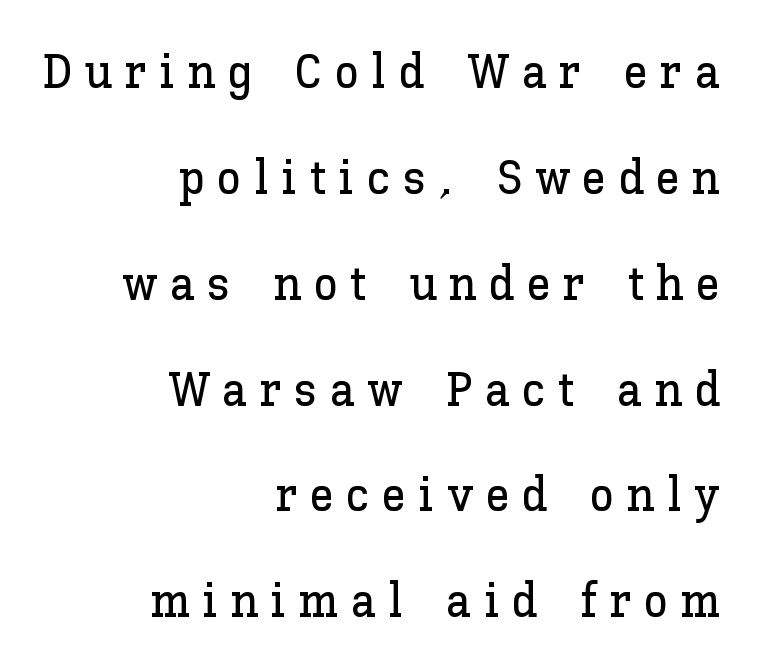
Characters remain perfectly vertical along every line. The passage shown has open, widely tracked lettering throughout. Reading down the column, the eye jumps a long way to each next line. Looks like regular typesetting: each glyph gets only the width it needs. These lines are set flush right with a ragged left edge.
